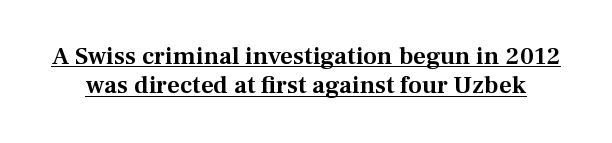
Q: Is the text italic (slanted)? A: No, it is upright.
Q: Is the text underlined? A: Yes.
Q: Is the spacing between letters normal or unusually wide? A: Normal.
